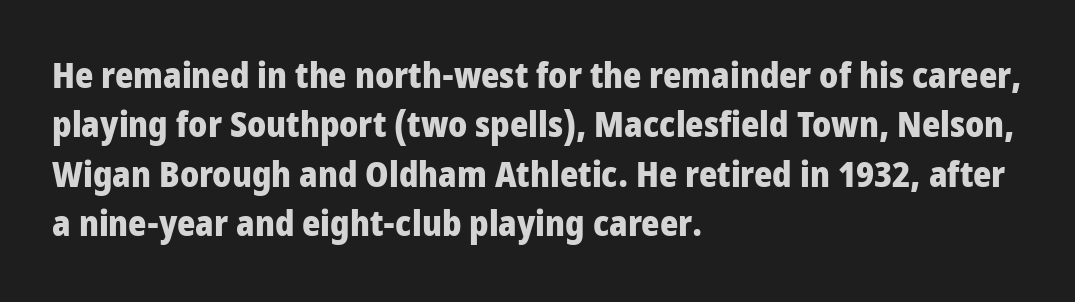
{"serif": "no", "italic": "no", "bold": "yes", "weight": "heavy", "width": "condensed", "stroke_contrast": "low", "x_height": "large", "monospaced": "no", "underline": "no", "align": "left", "line_spacing": "normal", "line_spacing_ratio": 1.41, "letter_spacing": "normal", "letter_spacing_em": 0.0, "glyph_px": 35}
